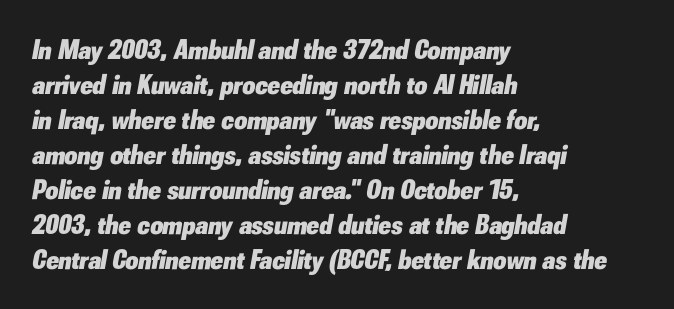
{"italic": "yes", "lean": "right", "slant_degrees": 10, "bold": "yes", "weight": "heavy", "width": "normal", "stroke_contrast": "low", "x_height": "small", "monospaced": "no", "underline": "no", "align": "left", "line_spacing": "normal", "line_spacing_ratio": 1.25, "letter_spacing": "normal", "letter_spacing_em": 0.0, "glyph_px": 28}
